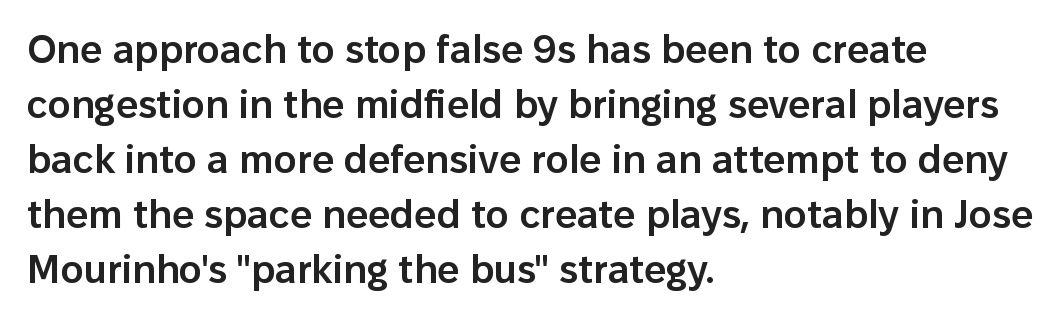
{"serif": "no", "italic": "no", "bold": "semi", "weight": "semibold", "width": "normal", "stroke_contrast": "low", "x_height": "medium", "monospaced": "no", "underline": "no", "align": "left", "line_spacing": "normal", "line_spacing_ratio": 1.41, "letter_spacing": "normal", "letter_spacing_em": 0.0, "glyph_px": 39}
